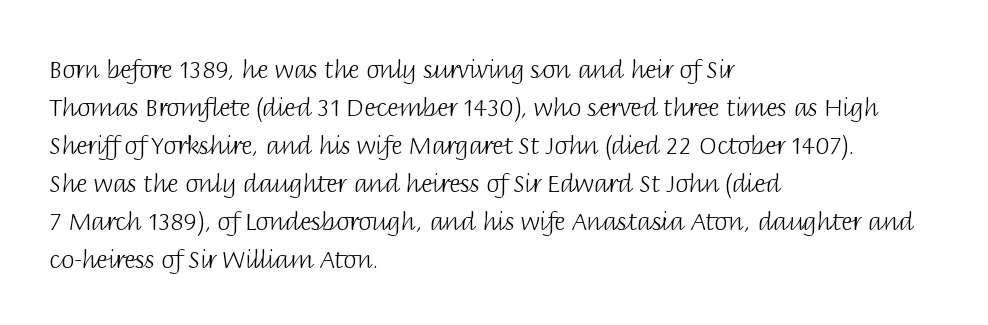
{"italic": "no", "bold": "no", "underline": "no", "align": "left", "line_spacing": "normal", "line_spacing_ratio": 1.58, "letter_spacing": "normal", "letter_spacing_em": 0.0, "glyph_px": 24}
